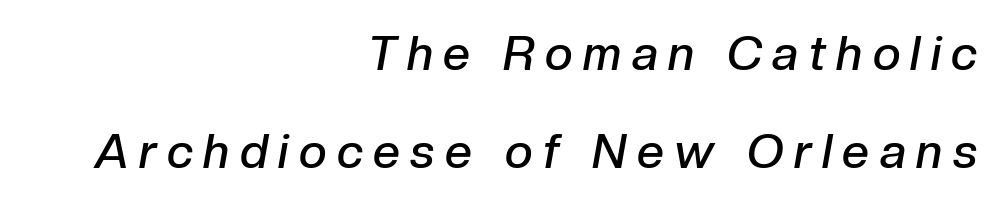
The image shows 48 px semibold type, italic (leaning right); set right-aligned, loose line spacing (2.04x), unusually wide letter spacing (+0.22 em), not underlined; low stroke contrast and a medium x-height.
